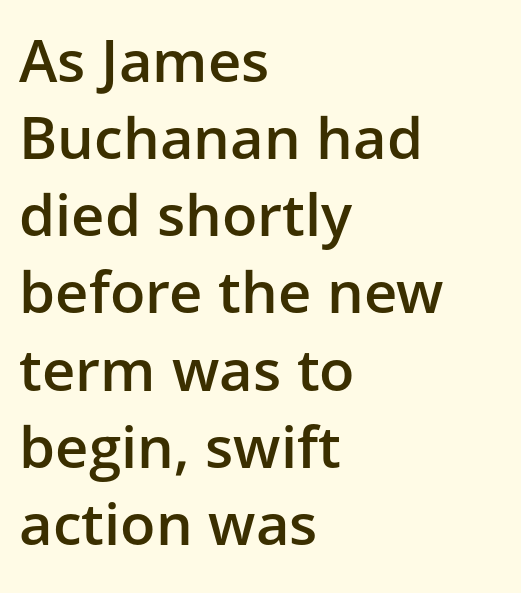
The strip under each line holds only bare page. The font family rendered here belongs to the sans-serif group. Posture: upright roman. Each letter keeps its own natural width here, so spacing adapts to shape. Stems and bowls a touch heavier than normal — semibold. A typesetter would call this leading conventional body-copy spacing.
